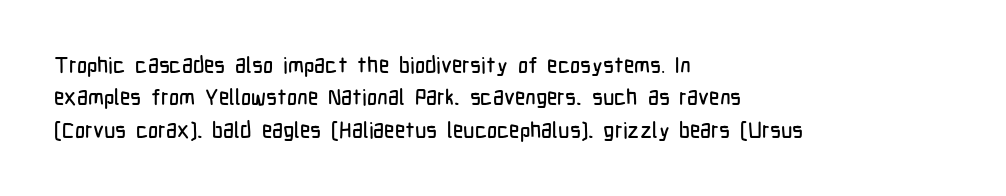
{"italic": "no", "underline": "no", "align": "left", "line_spacing": "normal", "line_spacing_ratio": 1.47, "letter_spacing": "normal", "letter_spacing_em": 0.0, "glyph_px": 22}
